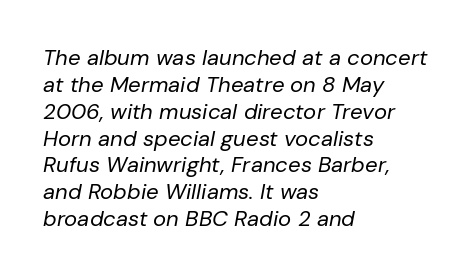
{"italic": "yes", "lean": "right", "slant_degrees": 10, "bold": "no", "underline": "no", "align": "left", "line_spacing_ratio": 1.22, "letter_spacing": "normal", "letter_spacing_em": 0.0, "glyph_px": 22}
